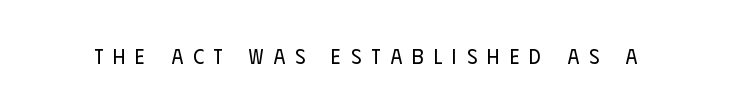
{"italic": "no", "bold": "no", "underline": "no", "letter_spacing": "wide", "letter_spacing_em": 0.48, "glyph_px": 21}
